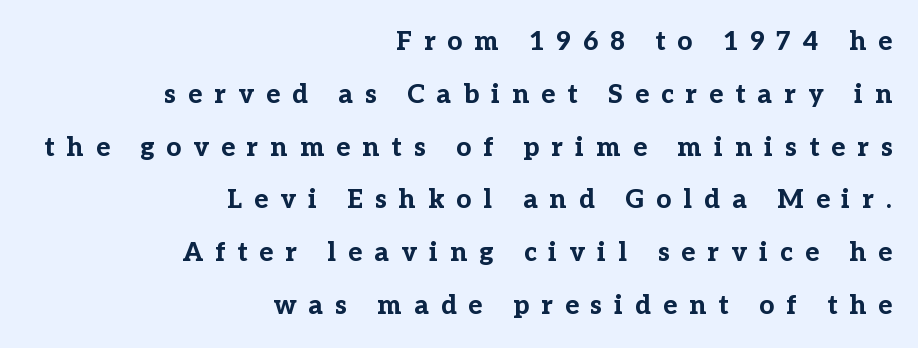
The image shows 26 px bold type, upright; set right-aligned, loose line spacing (2.03x), unusually wide letter spacing (+0.47 em), not underlined.
